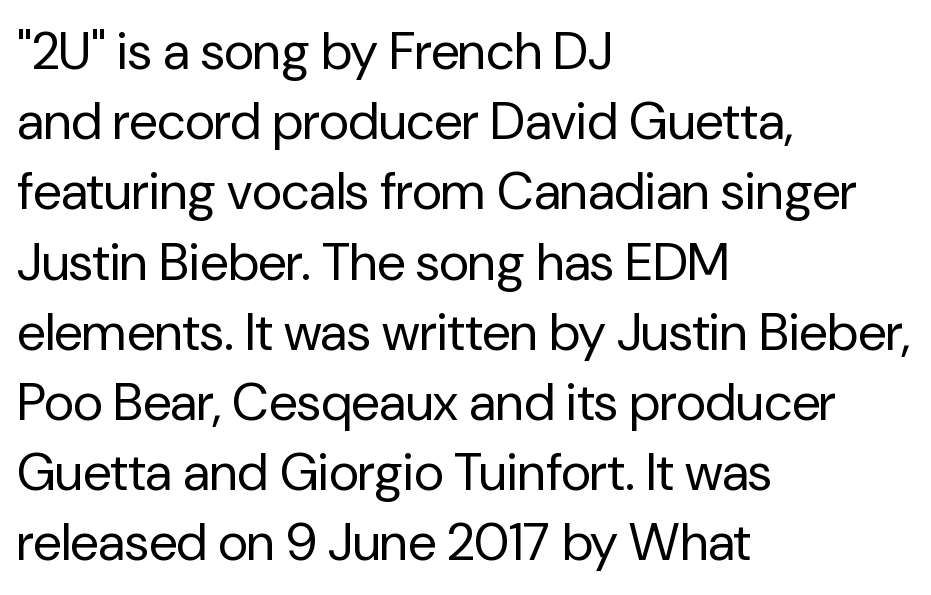
{"serif": "no", "italic": "no", "bold": "no", "weight": "regular", "width": "normal", "stroke_contrast": "low", "x_height": "medium", "monospaced": "no", "underline": "no", "align": "left", "line_spacing": "normal", "line_spacing_ratio": 1.35, "letter_spacing": "normal", "letter_spacing_em": 0.0, "glyph_px": 52}
